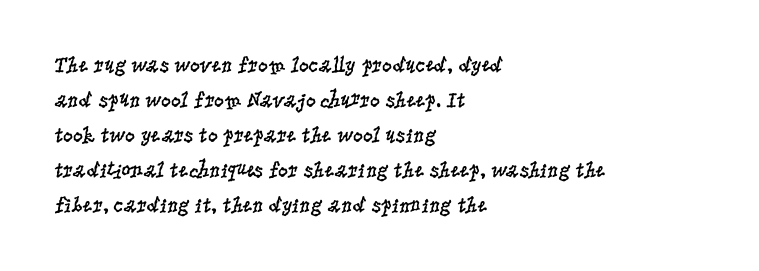
Ink coverage per letter is moderate at most. Does extra space separate the letters? No, they use regular spacing. Line starts are locked; line ends wander. If you measured baseline to baseline, you'd find a middling distance.
